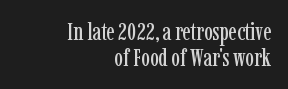
You can tell it's not italic because the verticals are truly vertical. Anything drawn beneath the words? Only blank space. Between one letter and the next there's only the usual sliver of space. If you drew a ruler down the right edge, every line would touch it. Does the leading feel generous? Not at all — it's pinched.
